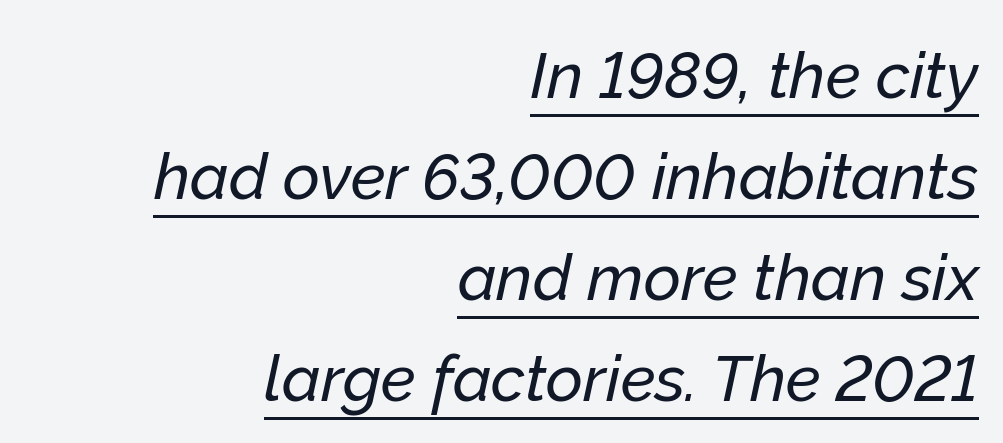
Q: Is the text italic (slanted)? A: Yes, it leans right by about 12 degrees.
Q: Is the text underlined? A: Yes.
Q: How is the paragraph aligned? A: Right-aligned.
Q: Is the spacing between letters normal or unusually wide? A: Normal.
Q: Is the spacing between lines tight, normal or loose? A: Normal.
Q: Width (condensed, normal, or wide)? A: Normal.
Q: Stroke contrast? A: Low.
Q: x-height? A: Medium.
Q: Monospaced? A: No.
